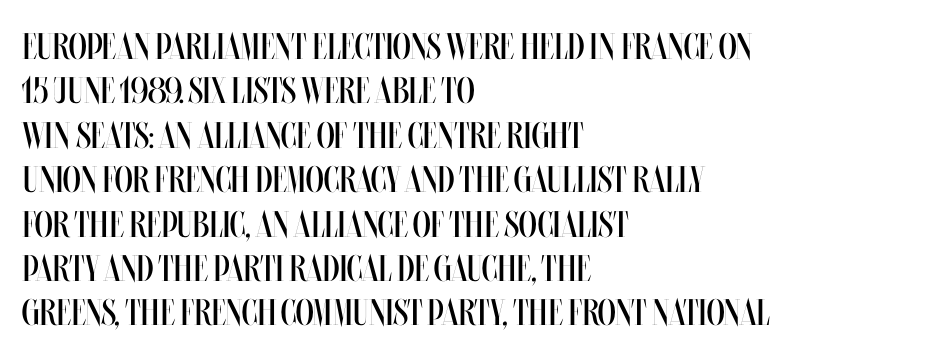
Q: Is the text bold? A: No.
Q: Is the text italic (slanted)? A: No, it is upright.
Q: Is the text underlined? A: No.
Q: How is the paragraph aligned? A: Left-aligned.
Q: Is the spacing between letters normal or unusually wide? A: Normal.
Q: Width (condensed, normal, or wide)? A: Condensed.
Q: Stroke contrast? A: Medium.
Q: x-height? A: Large.
Q: Monospaced? A: No.
